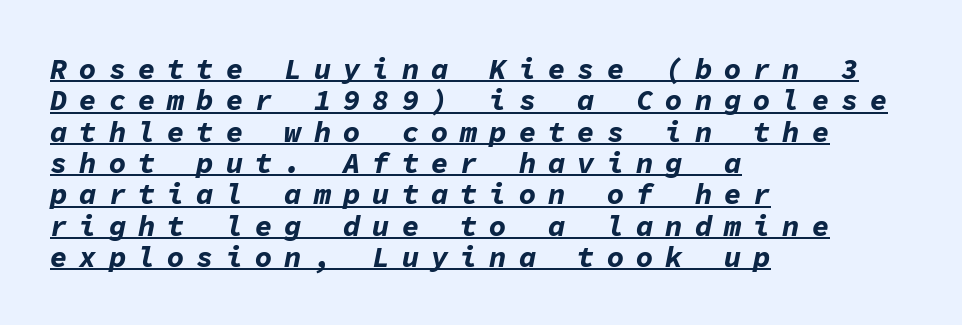
Q: Is the text bold? A: Yes.
Q: Is the text italic (slanted)? A: Yes, it leans right by about 11 degrees.
Q: Is the text underlined? A: Yes.
Q: How is the paragraph aligned? A: Left-aligned.
Q: Is the spacing between letters normal or unusually wide? A: Unusually wide.
Q: Is the spacing between lines tight, normal or loose? A: Tight.
Q: Width (condensed, normal, or wide)? A: Normal.
Q: Stroke contrast? A: Low.
Q: x-height? A: Medium.
Q: Monospaced? A: Yes.
